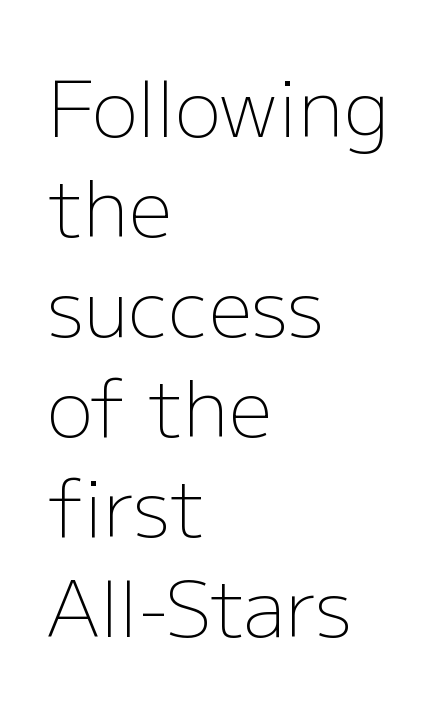
In terms of leading, this rendering sits right in the middle. Students, note that the glyphs here touch the page at normal intervals. Posture: straight, roman, zero tilt. Clear beneath every line of the passage. Here the designer chose a conventional face with non-uniform glyph widths. The characters are drawn with everyday or finer stroke widths.
